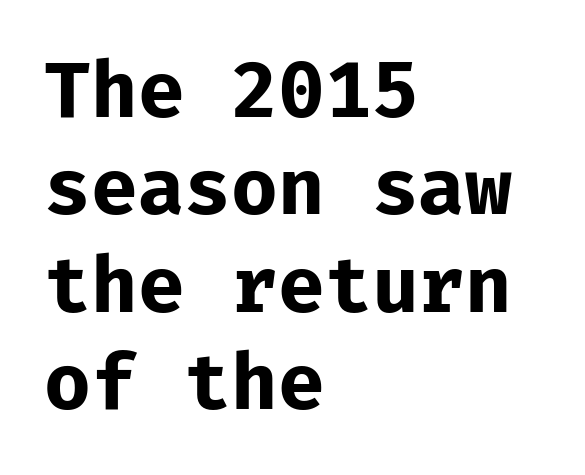
The image shows 78 px bold sans-serif type, upright, monospaced; set left-aligned, normal line spacing (1.25x), normal letter spacing, not underlined; low stroke contrast and a medium x-height.
